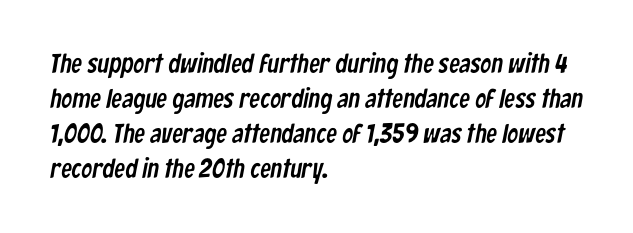
The ragged edge is on the right, which tells us the setting is flush left. Caption: standard tracking, unaltered. Each row of text sits above clean, open space. The passage shown stacks its lines at a standard gap.
